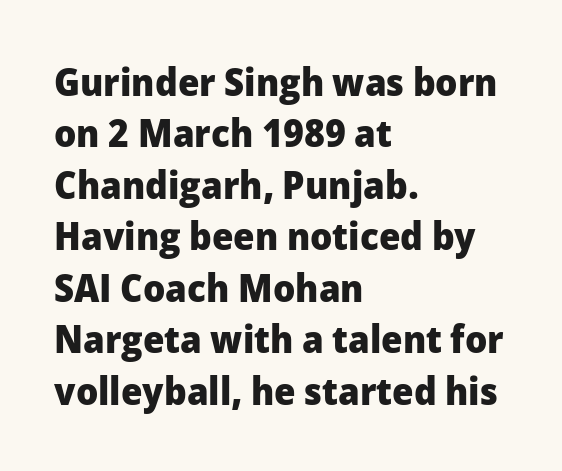
Alignment: flush left. These lines carry a lot of weight — the face is fully bold. In terms of letterform style, serifs are entirely absent. Has an underline been added? It has not.
